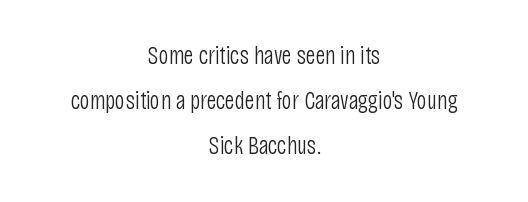
Q: Is the text bold? A: No.
Q: Is the text italic (slanted)? A: No, it is upright.
Q: Is the text underlined? A: No.
Q: How is the paragraph aligned? A: Centered.
Q: Is the spacing between letters normal or unusually wide? A: Normal.
